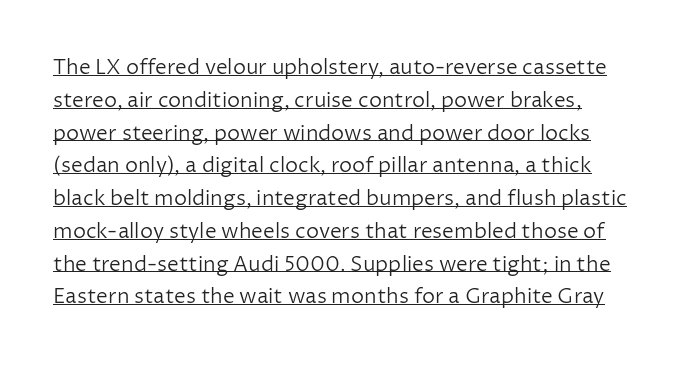
{"italic": "no", "bold": "no", "underline": "yes", "line_spacing": "normal", "line_spacing_ratio": 1.56, "letter_spacing": "normal", "letter_spacing_em": 0.0, "glyph_px": 21}
